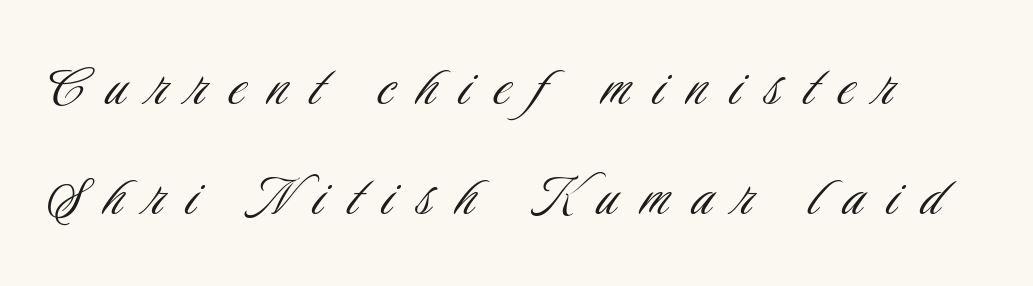
The image shows 65 px light, condensed sans-serif type; set normal line spacing (1.7x), unusually wide letter spacing (+0.36 em), not underlined; low stroke contrast and a small x-height.
